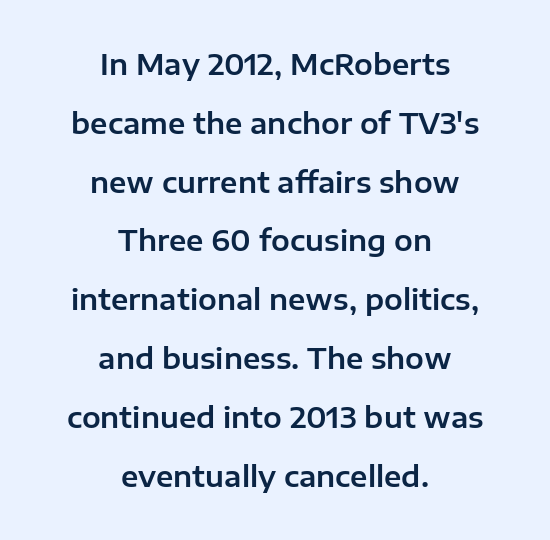
The image shows 28 px sans-serif type, upright; set centered, loose line spacing (2.1x), normal letter spacing, not underlined; low stroke contrast and a medium x-height.
